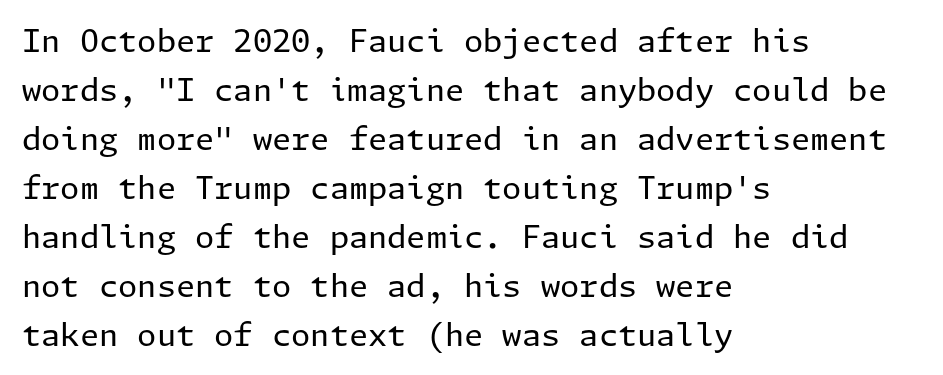
The image shows 31 px regular-weight sans-serif type, upright; set left-aligned, normal line spacing (1.58x), normal letter spacing, not underlined; low stroke contrast and a medium x-height.
